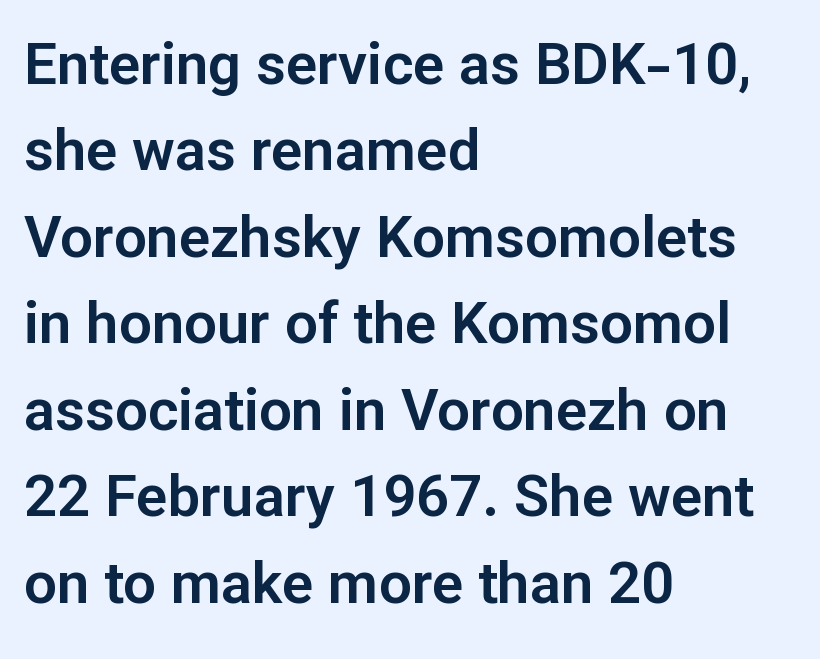
The image shows 58 px sans-serif type, upright; set left-aligned, normal line spacing (1.49x), normal letter spacing, not underlined; low stroke contrast and a medium x-height.
